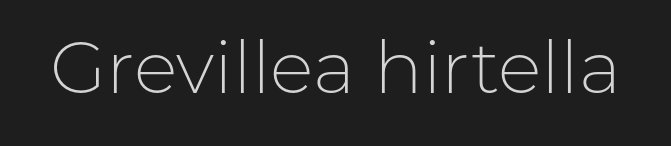
The image shows 73 px light sans-serif type, upright; set normal letter spacing, not underlined; low stroke contrast and a medium x-height.
